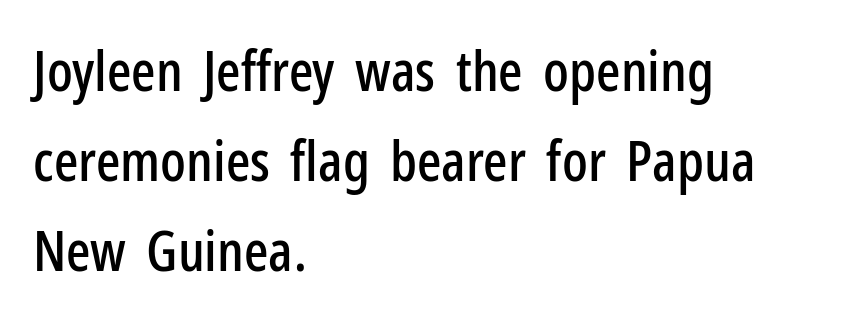
{"serif": "no", "italic": "no", "width": "condensed", "stroke_contrast": "low", "x_height": "medium", "monospaced": "no", "underline": "no", "align": "left", "line_spacing": "normal", "line_spacing_ratio": 1.58, "letter_spacing": "normal", "letter_spacing_em": 0.0, "glyph_px": 57}
